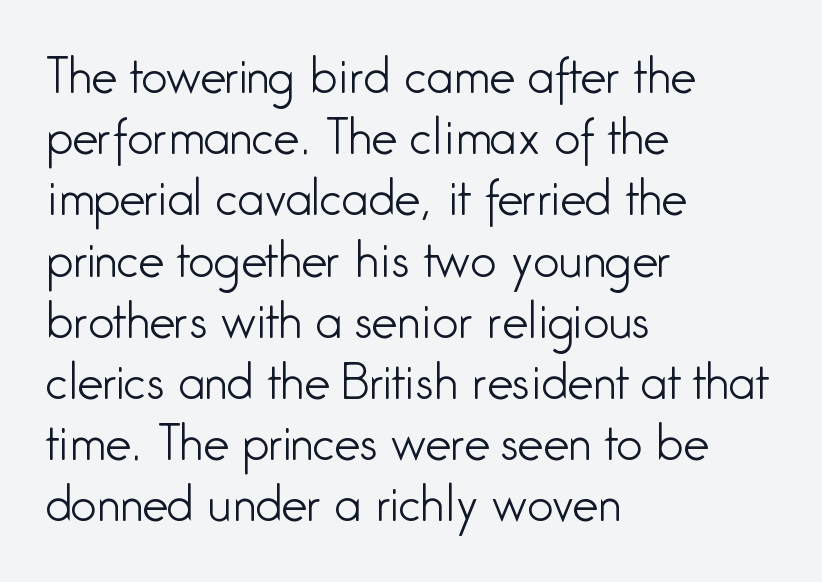
Think of a printed novel: that variable character pitch is what you see here. No feet cap the strokes, marking this as sans-serif type. Words appear dense and cohesive because spacing is normal. In terms of leading, this rendering sits right in the middle. Every character sits straight up, as roman type does.
